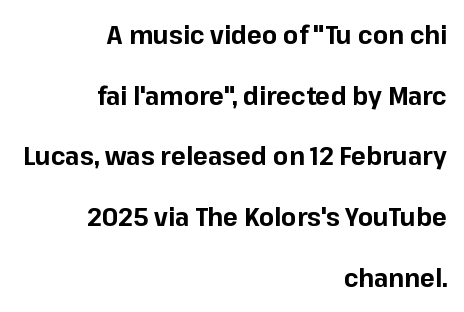
The image shows 25 px bold type, upright; set right-aligned, loose line spacing (2.43x), normal letter spacing, not underlined.
